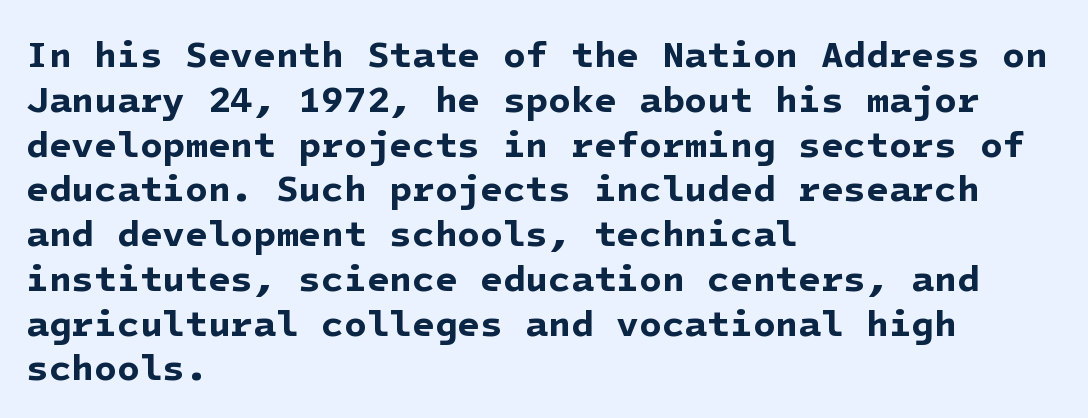
The image shows 37 px bold sans-serif type; set left-aligned, line spacing 1.21x, normal letter spacing, not underlined; low stroke contrast and a medium x-height.
